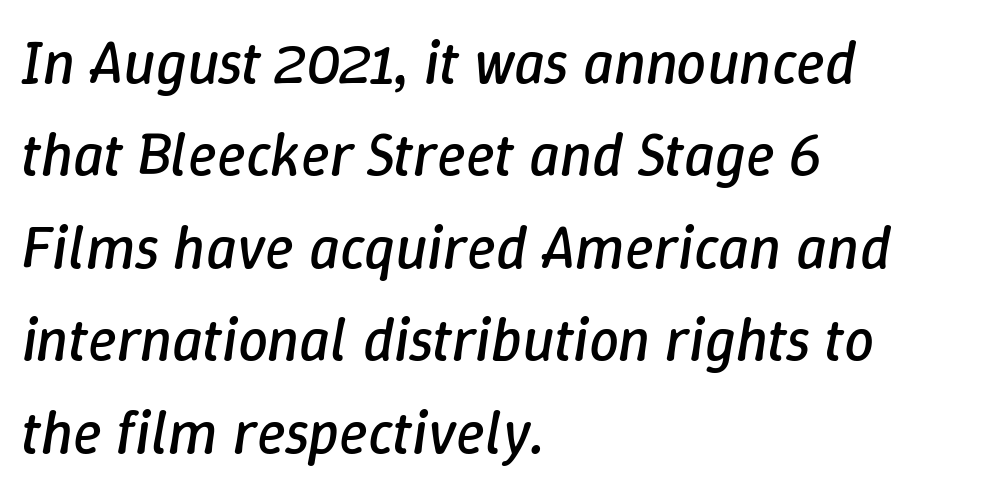
Q: Is the text bold? A: No.
Q: Is the text italic (slanted)? A: Yes, it leans right by about 9 degrees.
Q: Is the text underlined? A: No.
Q: How is the paragraph aligned? A: Left-aligned.
Q: Is the spacing between letters normal or unusually wide? A: Normal.
Q: Is the spacing between lines tight, normal or loose? A: Normal.
Q: Width (condensed, normal, or wide)? A: Normal.
Q: Stroke contrast? A: Low.
Q: x-height? A: Medium.
Q: Monospaced? A: No.
